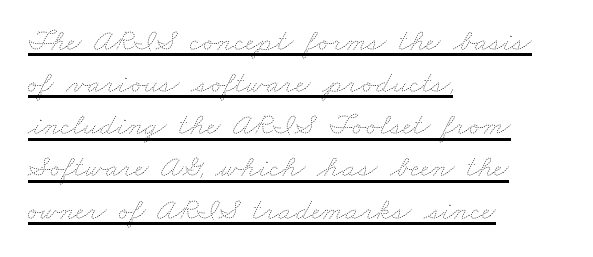
These lines keep a tight, regular rhythm from letter to letter. Teacher's note: observe the even left margin — that is flush-left alignment. Caption: lettering with a line underneath. Is the stroke heavy? The answer is a plain regular-or-lighter.
